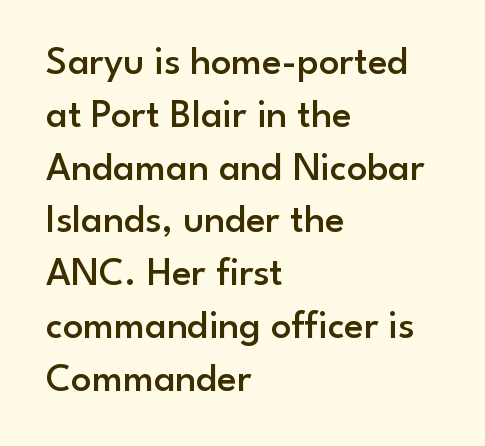
{"serif": "no", "italic": "no", "bold": "semi", "weight": "semibold", "width": "normal", "stroke_contrast": "low", "x_height": "small", "monospaced": "no", "underline": "no", "align": "left", "line_spacing": "normal", "line_spacing_ratio": 1.32, "letter_spacing": "normal", "letter_spacing_em": 0.0, "glyph_px": 40}
